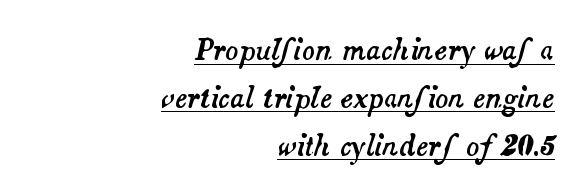
{"italic": "yes", "lean": "right", "slant_degrees": 14, "underline": "yes", "align": "right", "line_spacing_ratio": 1.77, "letter_spacing": "normal", "letter_spacing_em": 0.0, "glyph_px": 27}
